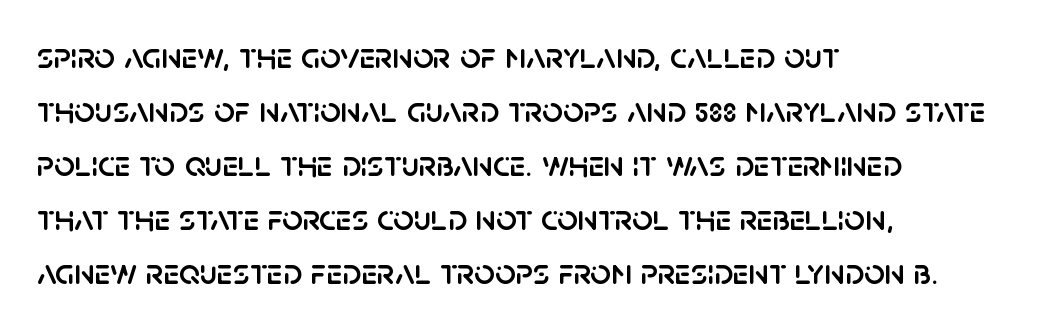
{"serif": "no", "italic": "no", "width": "normal", "stroke_contrast": "low", "x_height": "large", "monospaced": "no", "underline": "no", "align": "left", "line_spacing": "normal", "line_spacing_ratio": 1.5, "letter_spacing": "normal", "letter_spacing_em": 0.0, "glyph_px": 36}
